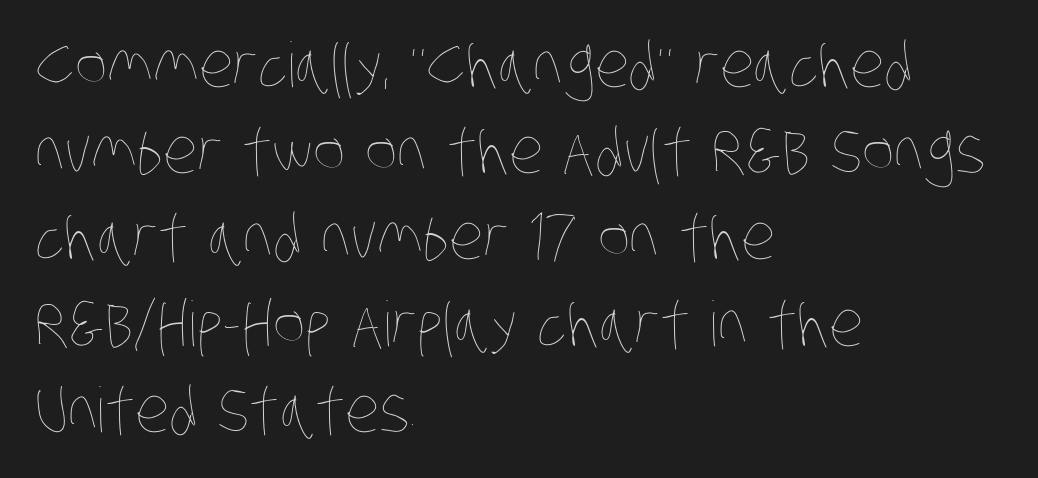
{"bold": "no", "weight": "thin", "width": "condensed", "stroke_contrast": "low", "x_height": "large", "monospaced": "no", "underline": "no", "align": "left", "line_spacing": "normal", "line_spacing_ratio": 1.39, "letter_spacing": "normal", "letter_spacing_em": 0.0, "glyph_px": 62}
